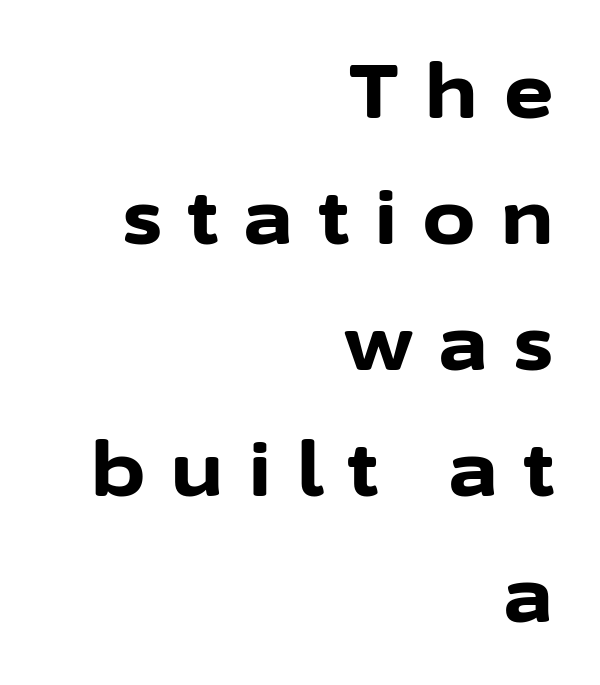
The image shows 75 px bold sans-serif type, upright; set right-aligned, normal line spacing (1.68x), unusually wide letter spacing (+0.35 em), not underlined; low stroke contrast and a medium x-height.
